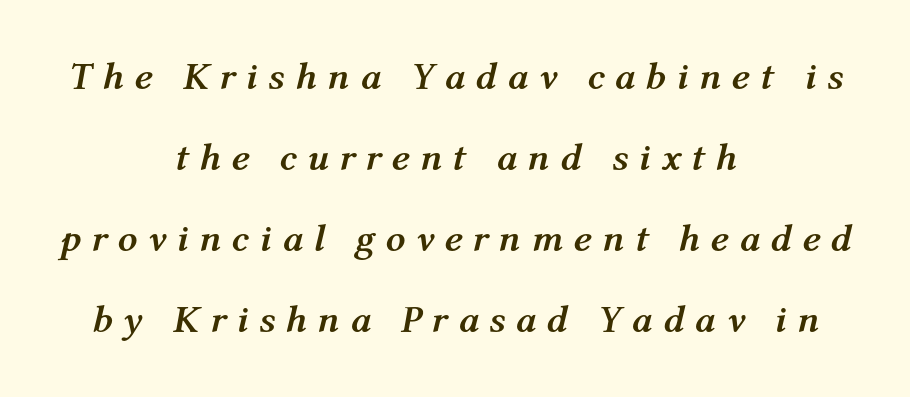
{"italic": "yes", "lean": "right", "slant_degrees": 12, "bold": "yes", "weight": "semibold", "width": "normal", "stroke_contrast": "medium", "x_height": "medium", "monospaced": "no", "underline": "no", "align": "center", "line_spacing": "loose", "line_spacing_ratio": 2.08, "letter_spacing": "wide", "letter_spacing_em": 0.26, "glyph_px": 39}
